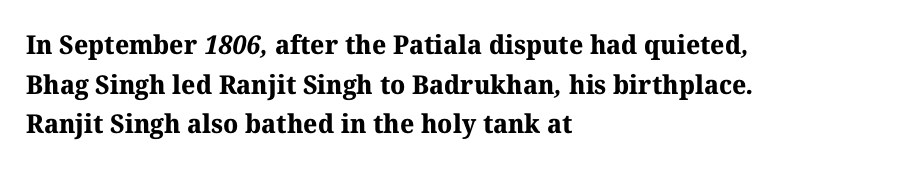
Q: Is the text bold? A: Yes.
Q: Is the text underlined? A: No.
Q: How is the paragraph aligned? A: Left-aligned.
Q: Is the spacing between letters normal or unusually wide? A: Normal.
Q: Is the spacing between lines tight, normal or loose? A: Normal.
